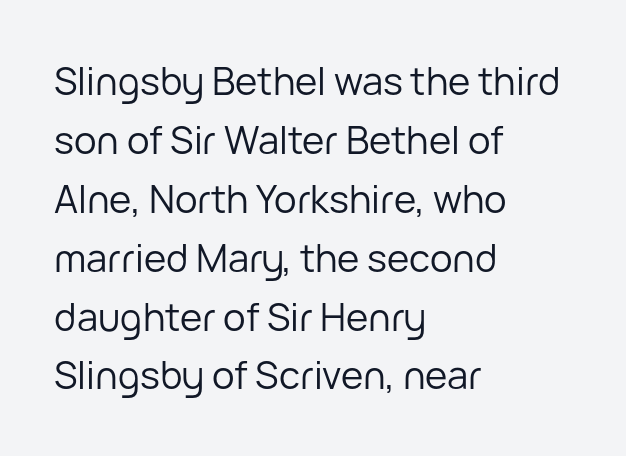
The image shows 38 px regular-weight sans-serif type, upright; set left-aligned, normal line spacing (1.55x), normal letter spacing, not underlined; low stroke contrast and a medium x-height.
